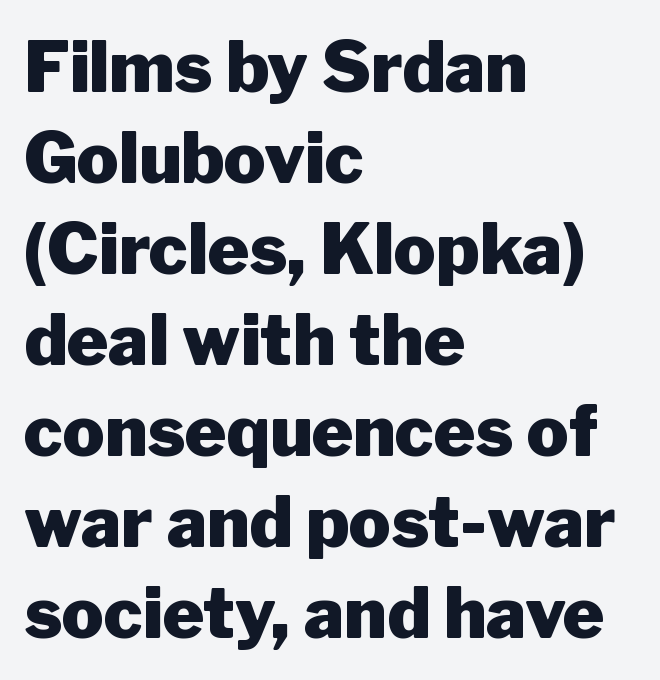
The image shows 70 px heavy sans-serif type, upright; set left-aligned, normal line spacing (1.3x), normal letter spacing, not underlined; low stroke contrast and a medium x-height.
